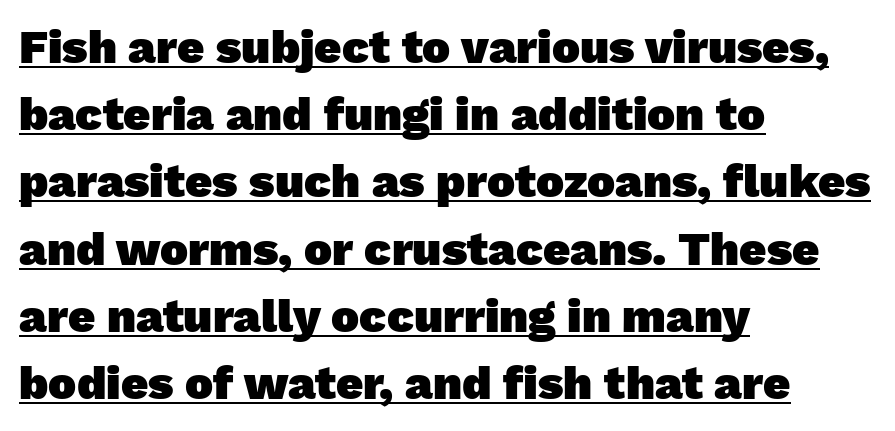
{"serif": "no", "bold": "yes", "weight": "heavy", "width": "normal", "stroke_contrast": "low", "x_height": "medium", "monospaced": "no", "underline": "yes", "align": "left", "line_spacing": "normal", "line_spacing_ratio": 1.43, "letter_spacing": "normal", "letter_spacing_em": 0.0, "glyph_px": 47}
